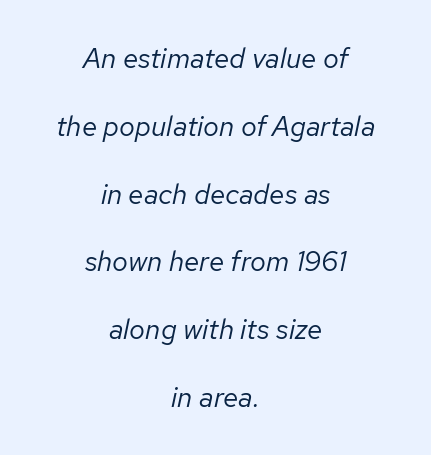
Q: Is the text bold? A: No.
Q: Is the text italic (slanted)? A: Yes, it leans right by about 12 degrees.
Q: Is the text underlined? A: No.
Q: How is the paragraph aligned? A: Centered.
Q: Is the spacing between letters normal or unusually wide? A: Normal.
Q: Is the spacing between lines tight, normal or loose? A: Loose.
Q: Width (condensed, normal, or wide)? A: Normal.
Q: Stroke contrast? A: Low.
Q: x-height? A: Medium.
Q: Monospaced? A: No.
